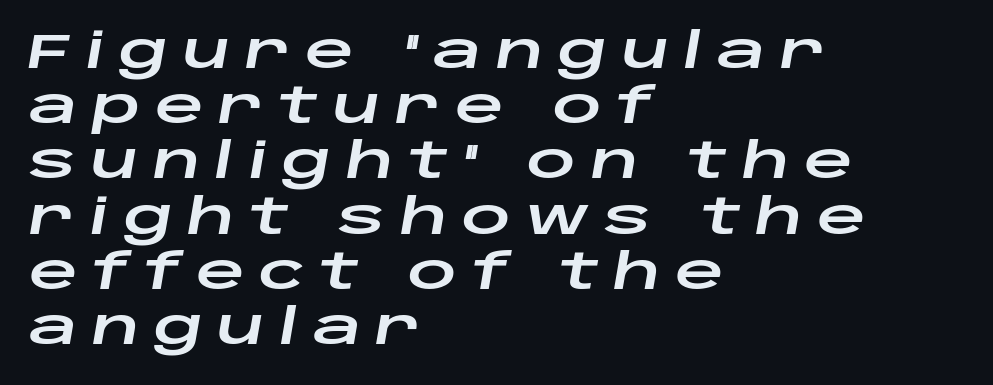
The image shows 48 px wide type, italic (leaning right); set left-aligned, tight line spacing (1.15x), unusually wide letter spacing (+0.3 em), not underlined; low stroke contrast and a large x-height.
